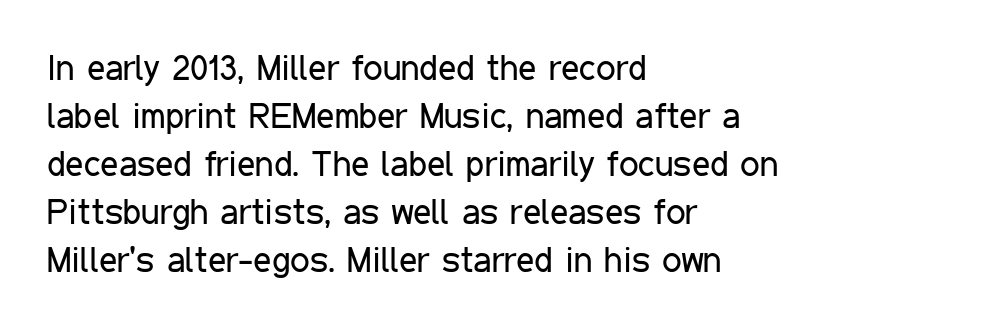
{"serif": "no", "italic": "no", "bold": "no", "weight": "regular", "width": "condensed", "stroke_contrast": "low", "x_height": "medium", "monospaced": "no", "underline": "no", "align": "left", "line_spacing": "normal", "line_spacing_ratio": 1.37, "letter_spacing": "normal", "letter_spacing_em": 0.0, "glyph_px": 35}
